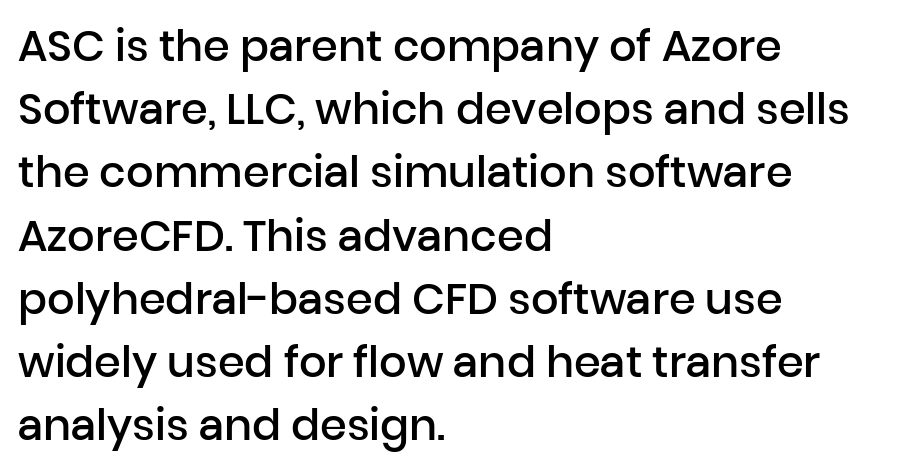
This is sans-serif lettering, the kind often seen on screens and signage. In CSS terms this would be text-align: left. This rendering features lettering with no underline. Leading: standard.
